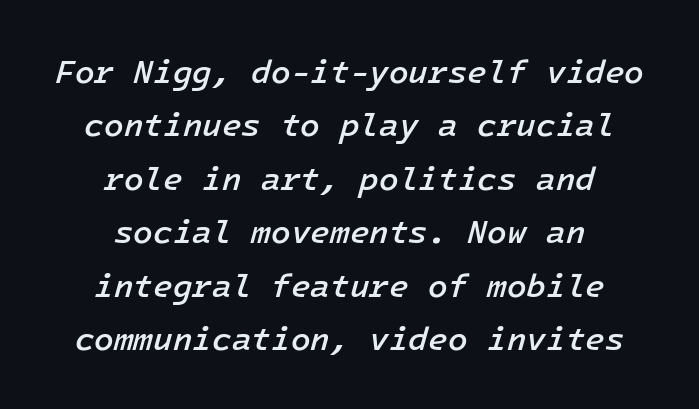
The typesetting leans somewhat heavy: a semibold. Each word holds together tightly as a unit, with standard inter-letter gaps. The typography opts for an oblique posture over an upright one. Neither beginnings nor endings align; midpoints do.
